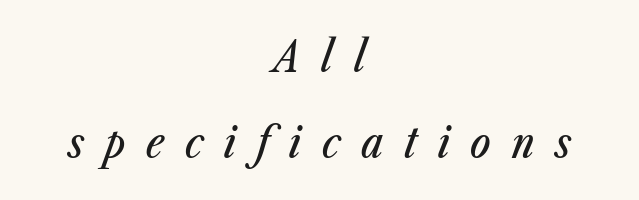
Layout note: lines centered. Honestly, there is no underline to notice here at all. The vertical gap from one line to the next is large. Each letter keeps its own natural width here, so spacing adapts to shape. The horizontal fit of the characters is loose and conspicuously gappy.
